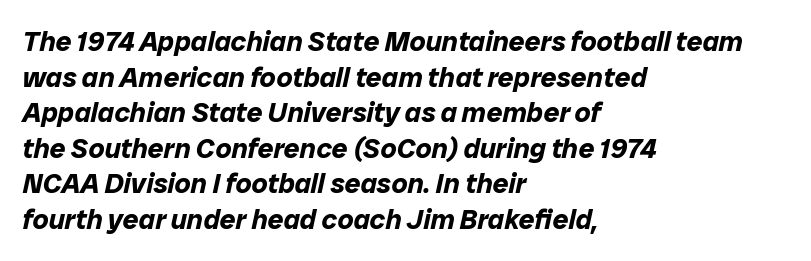
Proportional: the letters do not fall into vertical columns. The glyphs look as if they've been sheared to an angle. The leading is moderate, giving the passage an even texture. The baseline area is clear. Compared with a centered layout, this one pins lines to the left instead.
